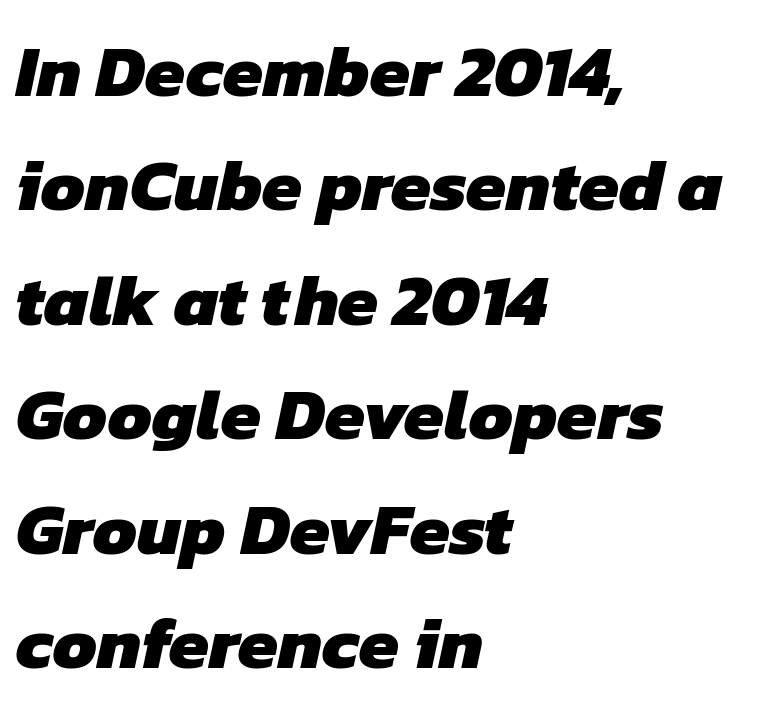
The image shows 72 px heavy sans-serif type; set left-aligned, normal line spacing (1.59x), normal letter spacing, not underlined; low stroke contrast and a medium x-height.
